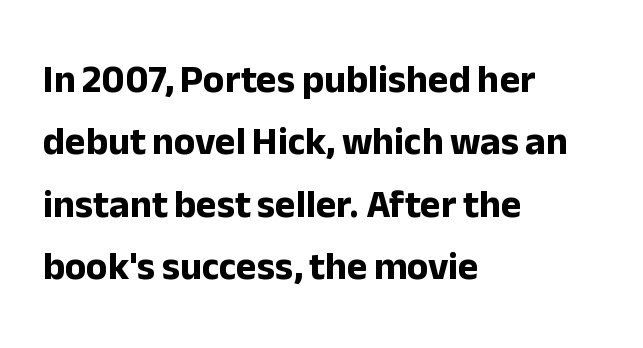
Q: Is the text bold? A: Yes.
Q: Is the text italic (slanted)? A: No, it is upright.
Q: Is the typeface a serif or a sans-serif typeface? A: Sans-serif.
Q: Is the text underlined? A: No.
Q: How is the paragraph aligned? A: Left-aligned.
Q: Is the spacing between letters normal or unusually wide? A: Normal.
Q: Is the spacing between lines tight, normal or loose? A: Normal.
Q: Width (condensed, normal, or wide)? A: Normal.
Q: Stroke contrast? A: Low.
Q: x-height? A: Medium.
Q: Monospaced? A: No.
